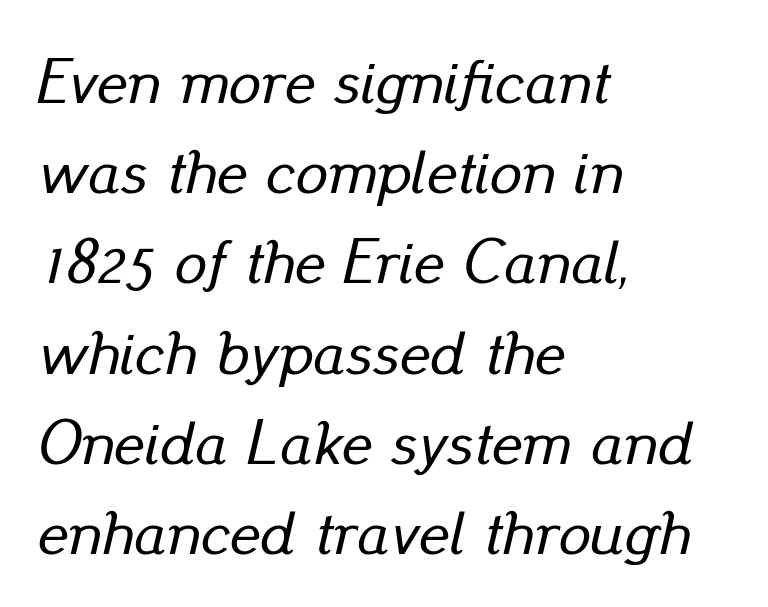
Q: Is the text italic (slanted)? A: Yes, it leans right by about 13 degrees.
Q: Is the text underlined? A: No.
Q: How is the paragraph aligned? A: Left-aligned.
Q: Is the spacing between letters normal or unusually wide? A: Normal.
Q: Is the spacing between lines tight, normal or loose? A: Normal.
Q: Width (condensed, normal, or wide)? A: Normal.
Q: Stroke contrast? A: Low.
Q: x-height? A: Small.
Q: Monospaced? A: No.
